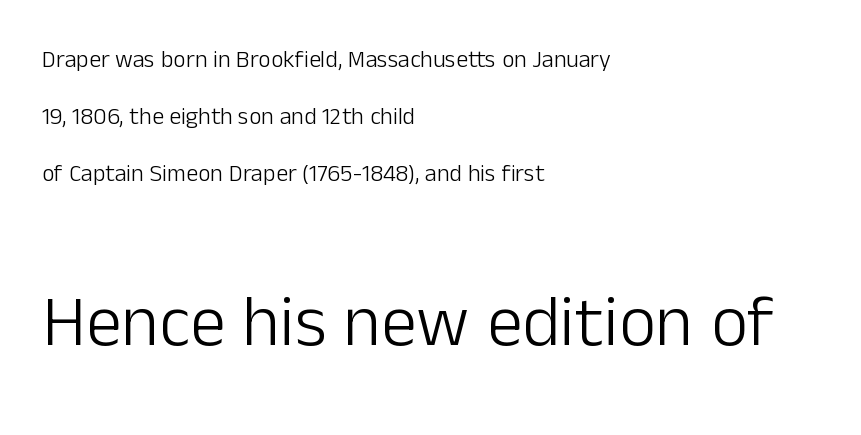
{"serif": "no", "italic": "no", "bold": "no", "weight": "light", "width": "normal", "stroke_contrast": "low", "x_height": "medium", "monospaced": "no", "underline": "no", "align": "left", "line_spacing": "loose", "line_spacing_ratio": 2.38, "letter_spacing": "normal", "letter_spacing_em": 0.0, "larger_block": "second", "size_ratio": 3.0, "glyph_px": 72}
